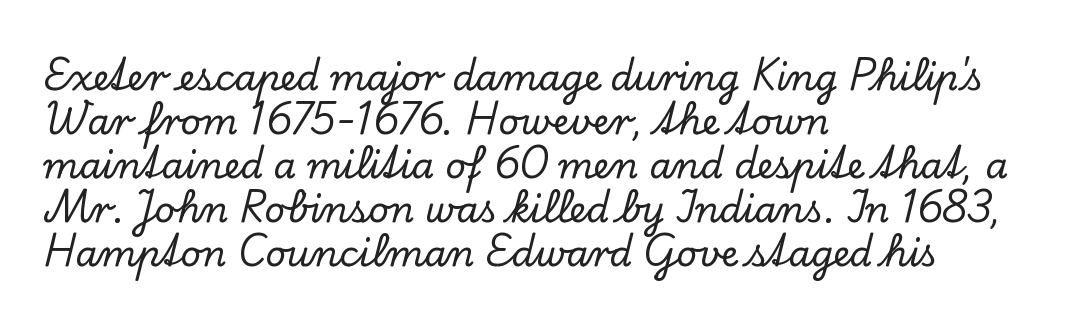
{"serif": "yes", "width": "normal", "stroke_contrast": "low", "x_height": "small", "monospaced": "no", "underline": "no", "align": "left", "line_spacing_ratio": 1.22, "letter_spacing": "normal", "letter_spacing_em": 0.0, "glyph_px": 36}
